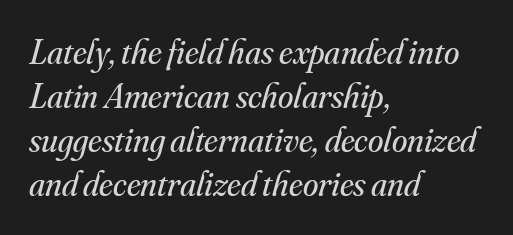
The image shows 35 px regular-weight serif type, italic (leaning right); set left-aligned, normal line spacing (1.26x), normal letter spacing, not underlined; medium stroke contrast and a small x-height.
